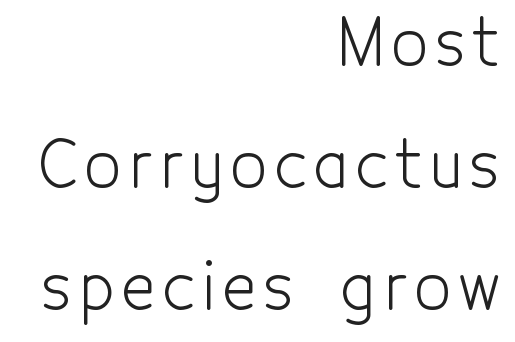
The foot of each line stays bare and open. Casual observation: everything's shoved over to the right. A roman cut, with each character standing at attention. Baseline-to-baseline distance is far greater than the letter height. The letters look calm and open, with moderate or lighter stems. Does the type have serifs? No, each stem ends abruptly.
